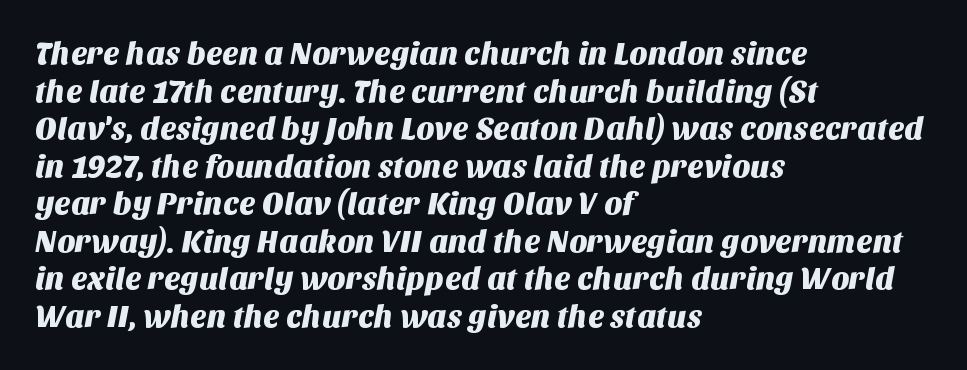
{"serif": "no", "width": "normal", "stroke_contrast": "medium", "x_height": "large", "monospaced": "no", "underline": "no", "align": "left", "line_spacing_ratio": 1.21, "letter_spacing": "normal", "letter_spacing_em": 0.0, "glyph_px": 31}
